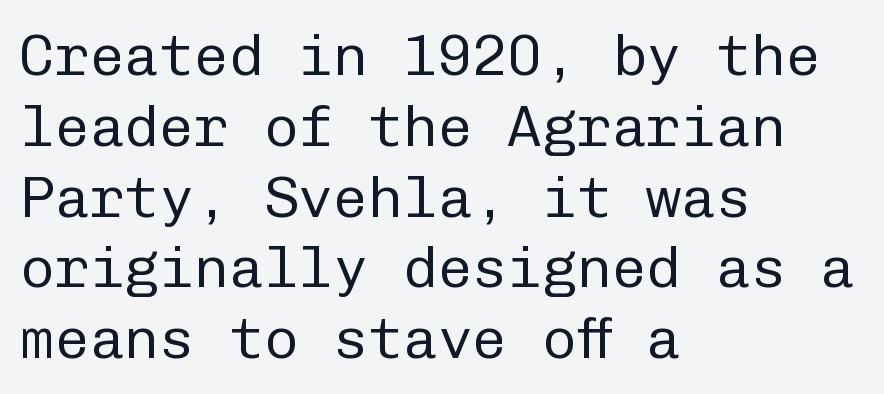
Q: Is the text bold? A: No.
Q: Is the text italic (slanted)? A: No, it is upright.
Q: Is the typeface a serif or a sans-serif typeface? A: Sans-serif.
Q: Is the text underlined? A: No.
Q: How is the paragraph aligned? A: Left-aligned.
Q: Is the spacing between letters normal or unusually wide? A: Normal.
Q: Width (condensed, normal, or wide)? A: Normal.
Q: Stroke contrast? A: Low.
Q: x-height? A: Medium.
Q: Monospaced? A: Yes.
